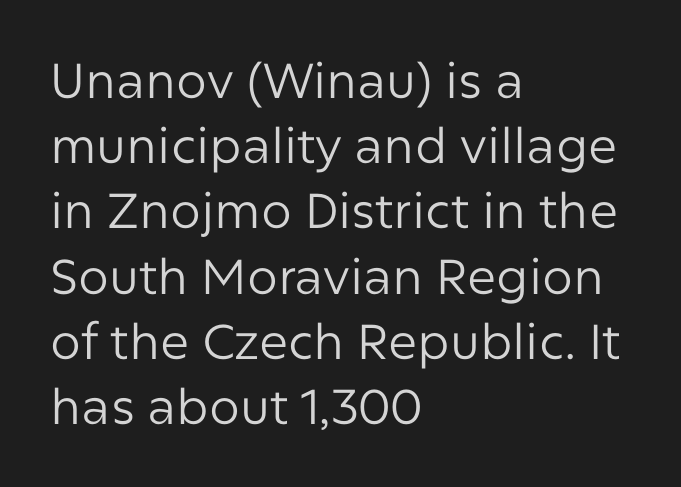
The image shows 49 px regular-weight sans-serif type, upright; set left-aligned, normal line spacing (1.33x), normal letter spacing, not underlined; low stroke contrast and a medium x-height.
